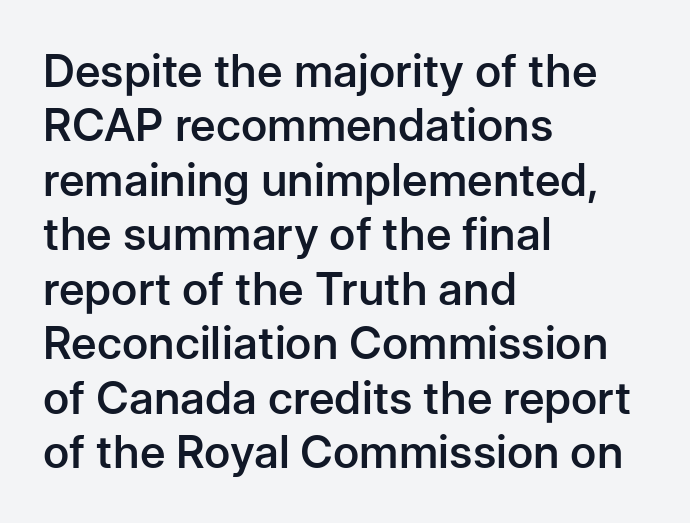
{"serif": "no", "italic": "no", "bold": "semi", "weight": "semibold", "width": "normal", "stroke_contrast": "low", "x_height": "medium", "monospaced": "no", "underline": "no", "align": "left", "line_spacing_ratio": 1.21, "letter_spacing": "normal", "letter_spacing_em": 0.0, "glyph_px": 45}
